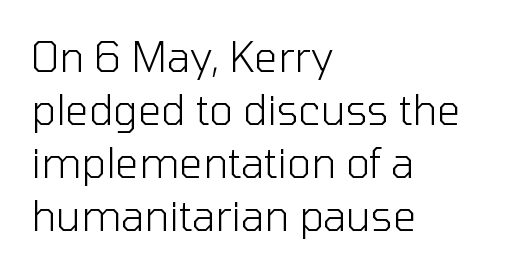
{"serif": "no", "italic": "no", "bold": "no", "weight": "light", "width": "normal", "stroke_contrast": "low", "x_height": "medium", "monospaced": "no", "underline": "no", "align": "left", "line_spacing": "normal", "line_spacing_ratio": 1.29, "letter_spacing": "normal", "letter_spacing_em": 0.0, "glyph_px": 41}
